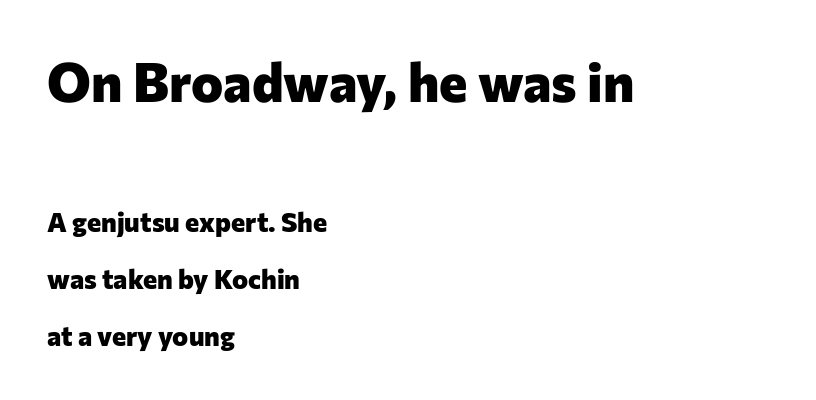
The image shows 54 px heavy sans-serif type, upright; set left-aligned, loose line spacing (2.11x), normal letter spacing, not underlined; the first (top) block is 2.0x larger; low stroke contrast and a medium x-height.
